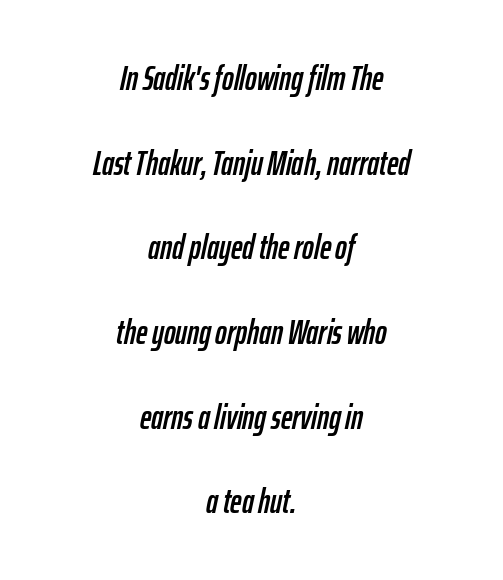
Q: Is the text italic (slanted)? A: Yes, it leans right by about 12 degrees.
Q: Is the text underlined? A: No.
Q: How is the paragraph aligned? A: Centered.
Q: Is the spacing between letters normal or unusually wide? A: Normal.
Q: Is the spacing between lines tight, normal or loose? A: Loose.
Q: Width (condensed, normal, or wide)? A: Condensed.
Q: Stroke contrast? A: Low.
Q: x-height? A: Medium.
Q: Monospaced? A: No.
